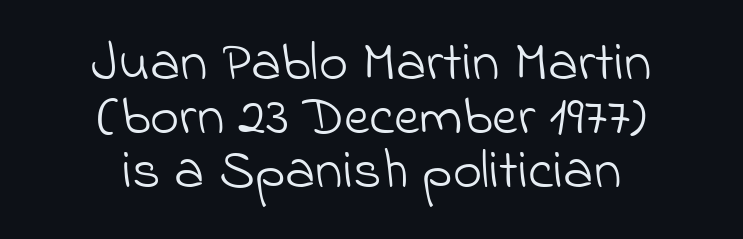
{"serif": "no", "bold": "no", "weight": "light", "width": "normal", "stroke_contrast": "low", "x_height": "small", "monospaced": "no", "underline": "no", "align": "center", "line_spacing": "tight", "line_spacing_ratio": 0.96, "letter_spacing": "normal", "letter_spacing_em": 0.0, "glyph_px": 56}
